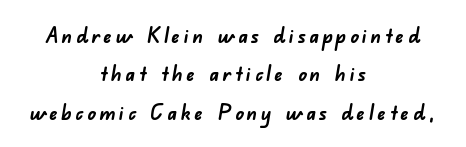
The image shows 21 px bold type; set centered, line spacing 1.83x, not underlined.
